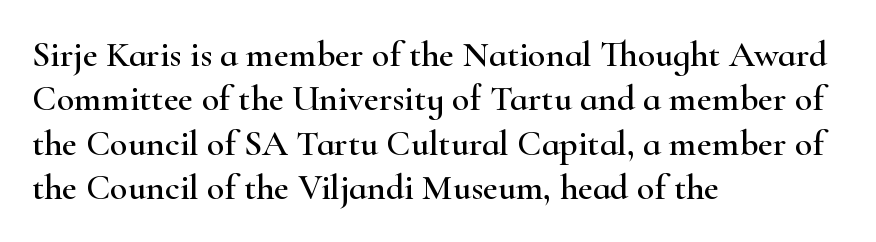
{"serif": "yes", "italic": "no", "width": "wide", "stroke_contrast": "high", "x_height": "small", "monospaced": "no", "underline": "no", "align": "left", "line_spacing_ratio": 1.23, "letter_spacing": "normal", "letter_spacing_em": 0.0, "glyph_px": 36}
